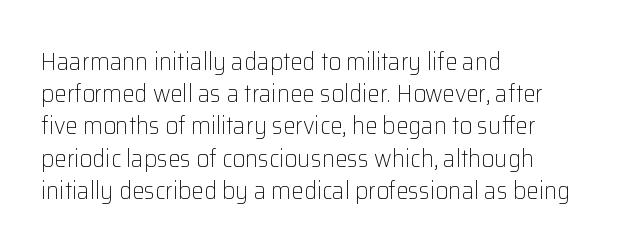
{"italic": "no", "bold": "no", "underline": "no", "align": "left", "line_spacing": "normal", "line_spacing_ratio": 1.29, "letter_spacing": "normal", "letter_spacing_em": 0.0, "glyph_px": 25}
